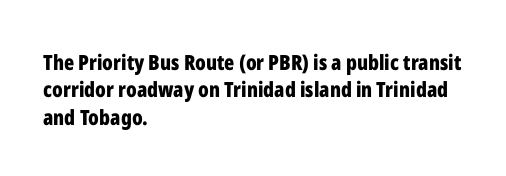
The rendering anchors every line to the left-hand side. This is the regular roman posture of the typeface. A normal amount of white space separates one row of letters from the next. The face used here is rendered with its standard letterfit. A clean baseline with only descenders dipping below it. The sample has been set heavy, in full bold.
